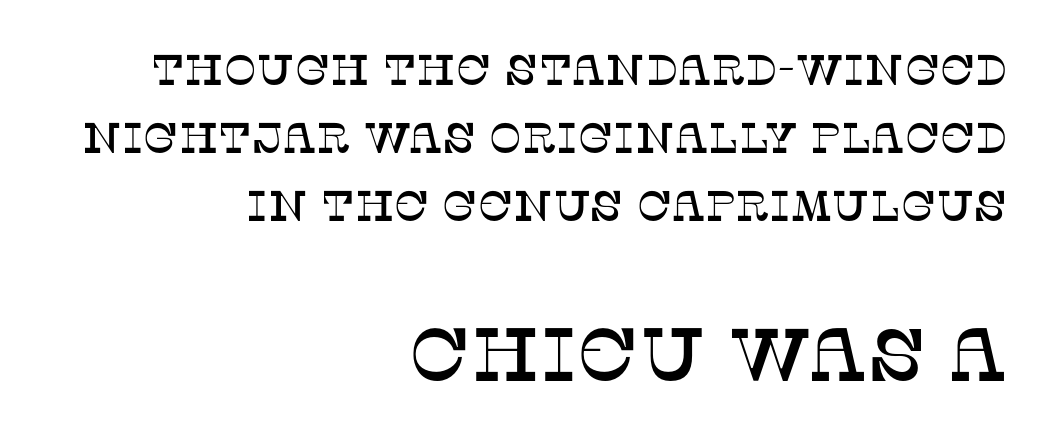
What kind of face is this? One with serifs. Nope, not italic — everything's standing straight. Each row of text sits above clean, open space. Is this a fixed-width face? No — the glyphs have proportional, varying widths. Standard letterfit; no display-style spreading of the glyphs. All the whitespace from short lines collects on the left.
